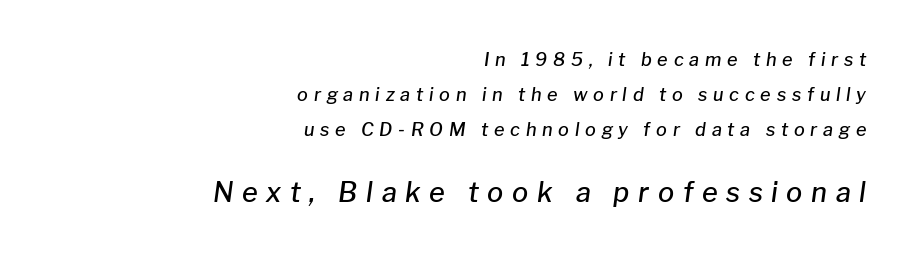
Q: Is the text bold? A: Semi-bold.
Q: Is the text italic (slanted)? A: Yes, it leans right by about 8 degrees.
Q: Is the text underlined? A: No.
Q: How is the paragraph aligned? A: Right-aligned.
Q: Is the spacing between letters normal or unusually wide? A: Unusually wide.
Q: Is the spacing between lines tight, normal or loose? A: Loose.
Q: Which block of text is set in a larger size, the first (top) or the second (bottom)? A: The second (bottom) one.
